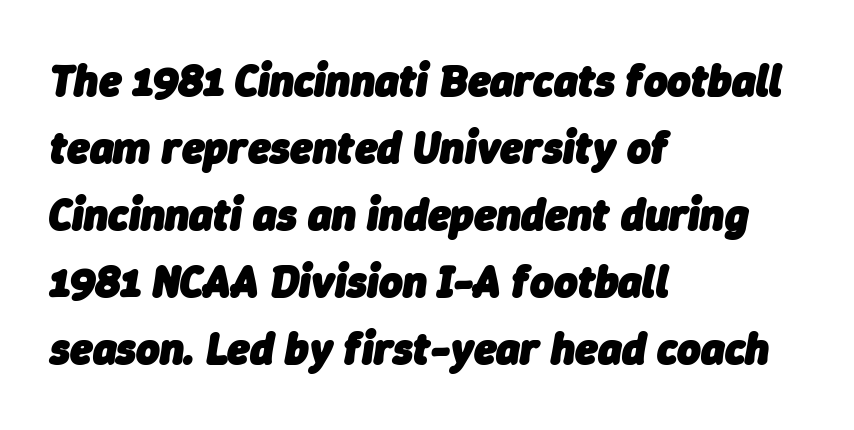
A full-strength bold gives these letters their thick strokes. Descenders are the only things crossing below the line. These lines were composed using italics. Observe the ordinary spacing: letters are neighbours, not strangers. Here the designer chose a conventional face with non-uniform glyph widths. Alignment: flush left.
